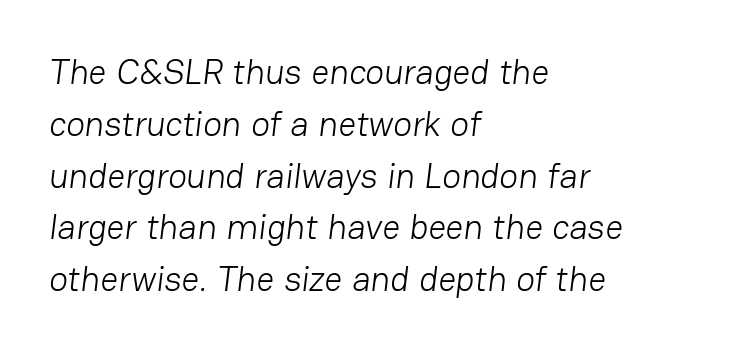
Q: Is the text bold? A: No.
Q: Is the typeface a serif or a sans-serif typeface? A: Sans-serif.
Q: Is the text underlined? A: No.
Q: How is the paragraph aligned? A: Left-aligned.
Q: Is the spacing between letters normal or unusually wide? A: Normal.
Q: Is the spacing between lines tight, normal or loose? A: Normal.
Q: Width (condensed, normal, or wide)? A: Normal.
Q: Stroke contrast? A: Low.
Q: x-height? A: Medium.
Q: Monospaced? A: No.
